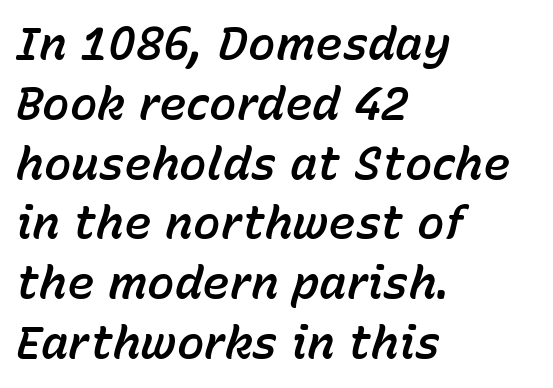
Q: Is the text italic (slanted)? A: Yes, it leans right by about 15 degrees.
Q: Is the text underlined? A: No.
Q: How is the paragraph aligned? A: Left-aligned.
Q: Is the spacing between letters normal or unusually wide? A: Normal.
Q: Is the spacing between lines tight, normal or loose? A: Normal.
Q: Width (condensed, normal, or wide)? A: Normal.
Q: Stroke contrast? A: Low.
Q: x-height? A: Medium.
Q: Monospaced? A: No.
